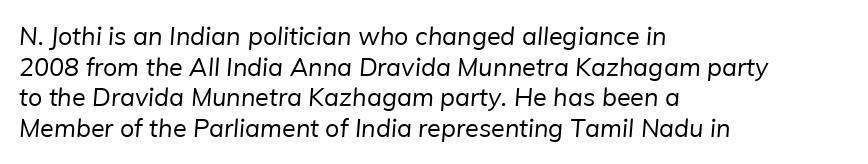
Q: Is the text bold? A: No.
Q: Is the text underlined? A: No.
Q: How is the paragraph aligned? A: Left-aligned.
Q: Is the spacing between letters normal or unusually wide? A: Normal.
